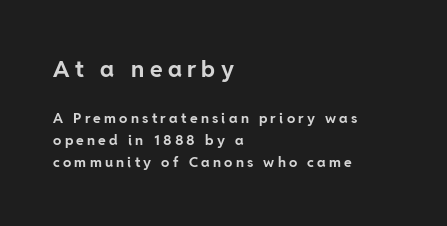
Q: Is the text bold? A: Yes.
Q: Is the text italic (slanted)? A: No, it is upright.
Q: Is the text underlined? A: No.
Q: How is the paragraph aligned? A: Left-aligned.
Q: Is the spacing between letters normal or unusually wide? A: Unusually wide.
Q: Is the spacing between lines tight, normal or loose? A: Normal.
Q: Which block of text is set in a larger size, the first (top) or the second (bottom)? A: The first (top) one.
